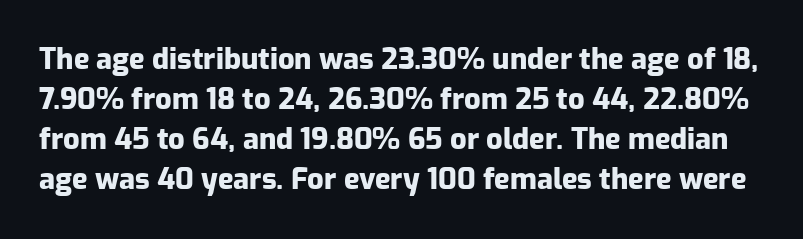
Q: Is the text bold? A: Yes.
Q: Is the text italic (slanted)? A: No, it is upright.
Q: Is the typeface a serif or a sans-serif typeface? A: Sans-serif.
Q: Is the text underlined? A: No.
Q: Is the spacing between letters normal or unusually wide? A: Normal.
Q: Is the spacing between lines tight, normal or loose? A: Normal.
Q: Width (condensed, normal, or wide)? A: Normal.
Q: Stroke contrast? A: Low.
Q: x-height? A: Medium.
Q: Monospaced? A: No.
